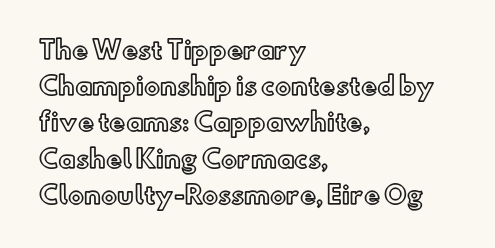
The image shows 24 px text type, upright; set left-aligned, normal line spacing (1.51x), normal letter spacing, not underlined.
